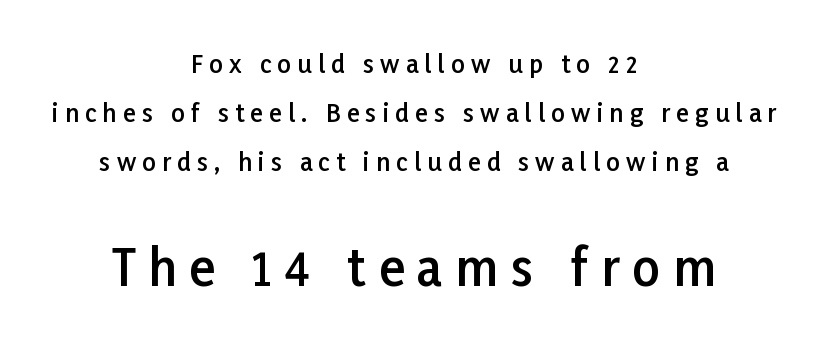
{"serif": "no", "italic": "no", "bold": "semi", "weight": "semibold", "width": "normal", "stroke_contrast": "low", "x_height": "medium", "monospaced": "no", "underline": "no", "align": "center", "line_spacing": "loose", "line_spacing_ratio": 2.05, "letter_spacing": "wide", "letter_spacing_em": 0.26, "larger_block": "second", "size_ratio": 2.04, "glyph_px": 49}
